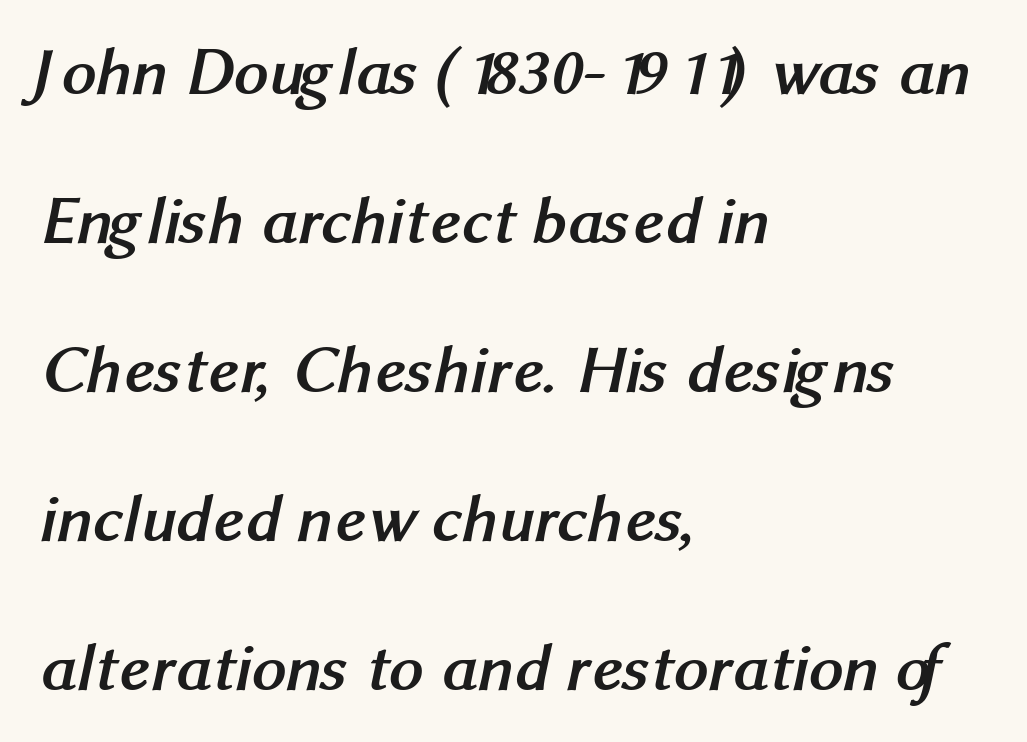
Q: Is the text bold? A: Yes.
Q: Is the typeface a serif or a sans-serif typeface? A: Sans-serif.
Q: Is the text underlined? A: No.
Q: How is the paragraph aligned? A: Left-aligned.
Q: Is the spacing between letters normal or unusually wide? A: Normal.
Q: Is the spacing between lines tight, normal or loose? A: Loose.
Q: Width (condensed, normal, or wide)? A: Normal.
Q: Stroke contrast? A: Medium.
Q: x-height? A: Medium.
Q: Monospaced? A: No.
